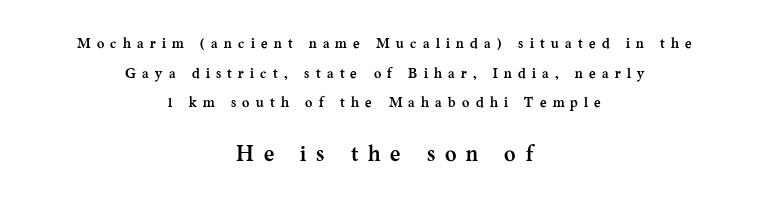
{"italic": "no", "bold": "yes", "underline": "no", "align": "center", "line_spacing": "loose", "line_spacing_ratio": 2.12, "letter_spacing": "wide", "letter_spacing_em": 0.45, "larger_block": "second", "size_ratio": 1.57, "glyph_px": 22}
